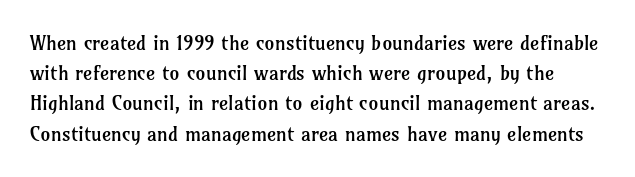
{"italic": "no", "bold": "no", "underline": "no", "line_spacing": "normal", "line_spacing_ratio": 1.51, "letter_spacing": "normal", "letter_spacing_em": 0.0, "glyph_px": 20}
